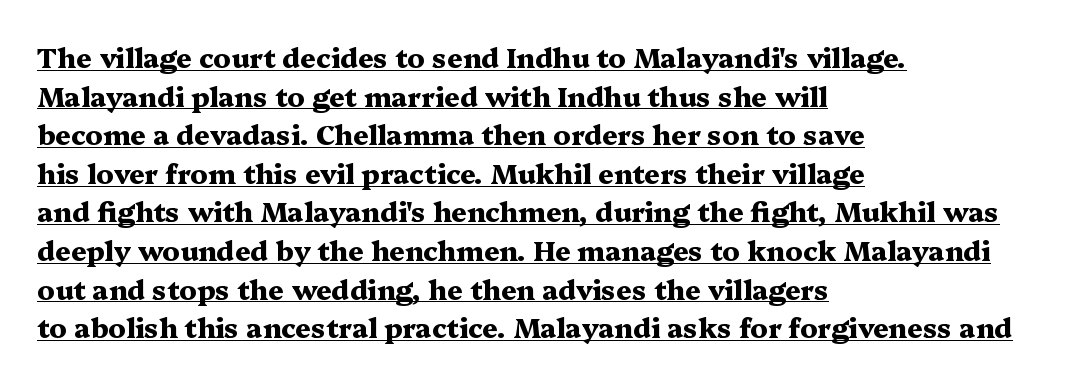
Q: Is the text bold? A: Yes.
Q: Is the text italic (slanted)? A: No, it is upright.
Q: Is the text underlined? A: Yes.
Q: How is the paragraph aligned? A: Left-aligned.
Q: Is the spacing between letters normal or unusually wide? A: Normal.
Q: Is the spacing between lines tight, normal or loose? A: Normal.
